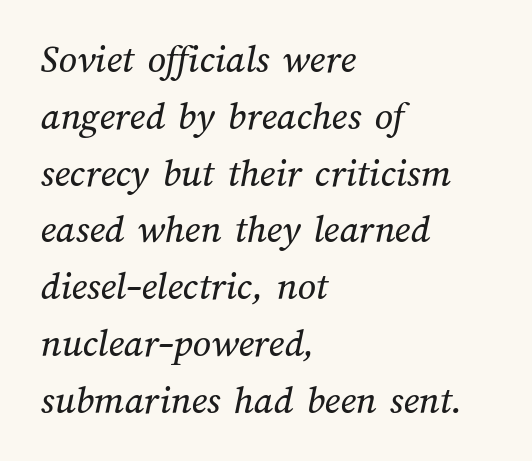
{"width": "normal", "stroke_contrast": "medium", "x_height": "medium", "monospaced": "no", "underline": "no", "align": "left", "line_spacing": "normal", "line_spacing_ratio": 1.42, "letter_spacing": "normal", "letter_spacing_em": 0.0, "glyph_px": 40}
